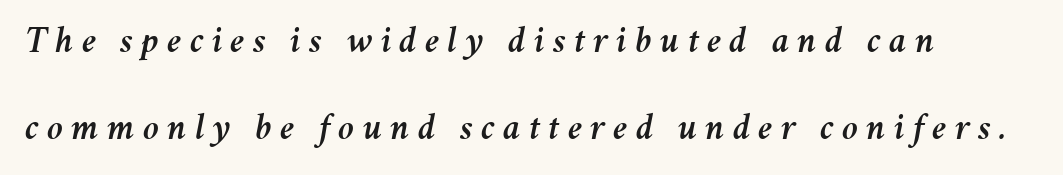
{"italic": "yes", "lean": "right", "slant_degrees": 11, "width": "normal", "stroke_contrast": "medium", "x_height": "medium", "monospaced": "no", "underline": "no", "align": "left", "line_spacing": "loose", "line_spacing_ratio": 2.35, "letter_spacing": "wide", "letter_spacing_em": 0.22, "glyph_px": 37}
